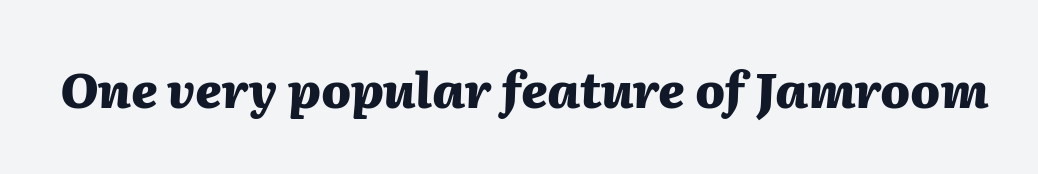
{"italic": "yes", "lean": "right", "slant_degrees": 2, "bold": "yes", "weight": "heavy", "width": "normal", "stroke_contrast": "medium", "x_height": "medium", "monospaced": "no", "underline": "no", "letter_spacing": "normal", "letter_spacing_em": 0.0, "glyph_px": 49}
